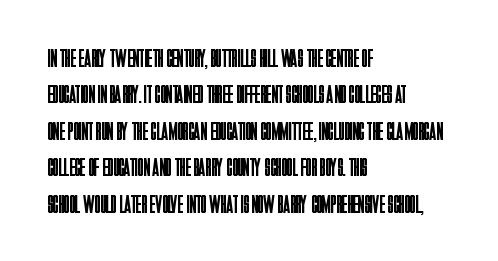
The image shows 26 px text type, upright; set left-aligned, normal line spacing (1.4x), normal letter spacing, not underlined.
